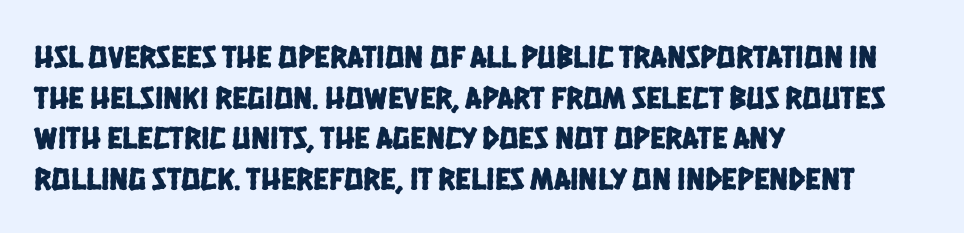
Q: Is the typeface a serif or a sans-serif typeface? A: Sans-serif.
Q: Is the text underlined? A: No.
Q: How is the paragraph aligned? A: Left-aligned.
Q: Is the spacing between letters normal or unusually wide? A: Normal.
Q: Is the spacing between lines tight, normal or loose? A: Normal.
Q: Width (condensed, normal, or wide)? A: Condensed.
Q: Stroke contrast? A: Low.
Q: x-height? A: Large.
Q: Monospaced? A: No.
